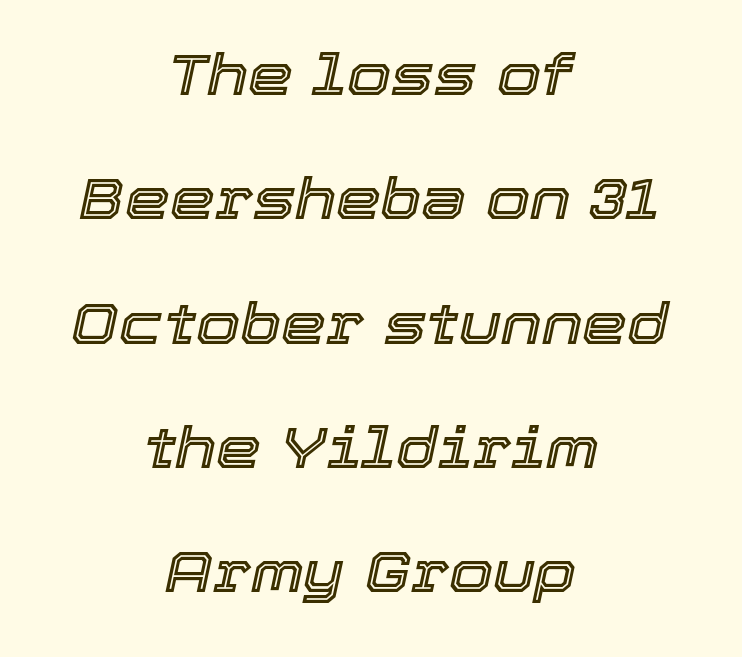
{"italic": "yes", "lean": "right", "slant_degrees": 12, "width": "normal", "x_height": "medium", "monospaced": "no", "underline": "no", "align": "center", "line_spacing": "loose", "line_spacing_ratio": 2.18, "letter_spacing": "normal", "letter_spacing_em": 0.0, "glyph_px": 57}
